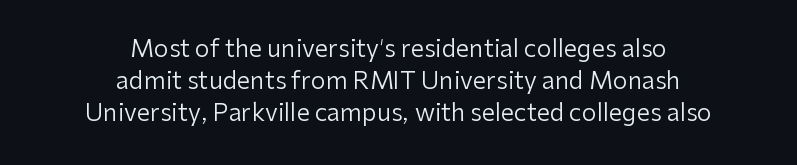
Q: Is the text bold? A: No.
Q: Is the text italic (slanted)? A: No, it is upright.
Q: Is the text underlined? A: No.
Q: How is the paragraph aligned? A: Centered.
Q: Is the spacing between letters normal or unusually wide? A: Normal.
Q: Is the spacing between lines tight, normal or loose? A: Normal.
